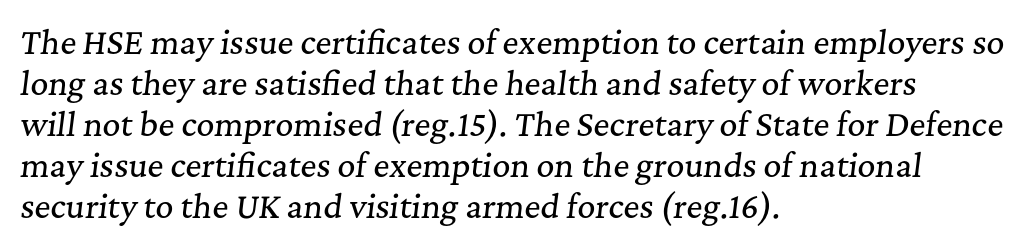
{"serif": "yes", "italic": "yes", "lean": "right", "slant_degrees": 7, "width": "normal", "stroke_contrast": "medium", "x_height": "medium", "monospaced": "no", "underline": "no", "align": "left", "line_spacing": "normal", "line_spacing_ratio": 1.32, "letter_spacing": "normal", "letter_spacing_em": 0.0, "glyph_px": 31}
